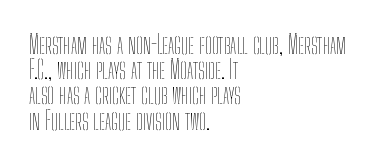
The image shows 25 px text type, upright; set left-aligned, tight line spacing (1.01x), normal letter spacing, not underlined.
